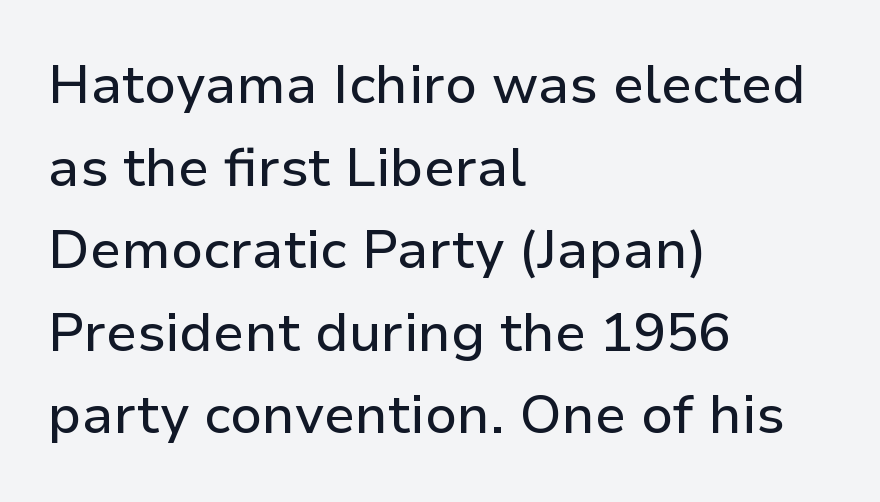
Does the lettering tilt? It doesn't — this is upright. These lines stack with their left ends in a neat column. A typesetter would call this zero additional tracking. Do the characters align in a grid? No, the font is proportional.
